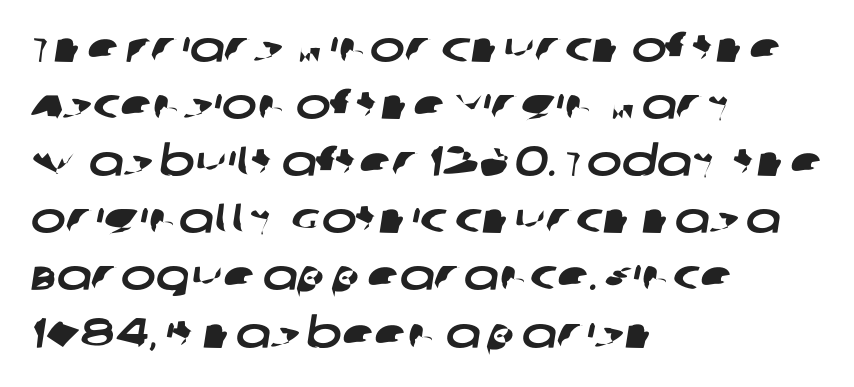
The image shows 42 px wide sans-serif type; set left-aligned, normal line spacing (1.36x), normal letter spacing, not underlined; low stroke contrast and a large x-height.
